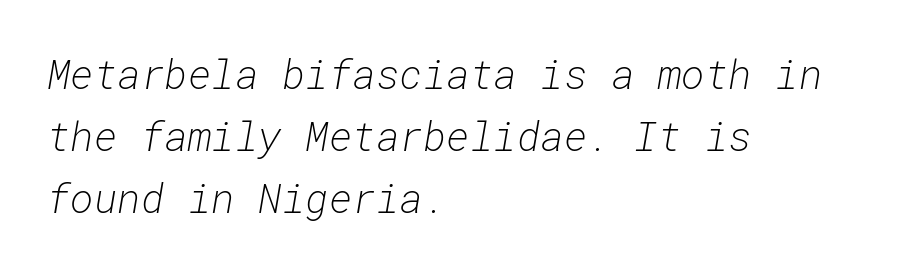
{"italic": "yes", "lean": "right", "slant_degrees": 10, "bold": "no", "weight": "light", "width": "normal", "stroke_contrast": "low", "x_height": "medium", "monospaced": "yes", "underline": "no", "align": "left", "line_spacing": "normal", "line_spacing_ratio": 1.55, "letter_spacing": "normal", "letter_spacing_em": 0.0, "glyph_px": 40}
